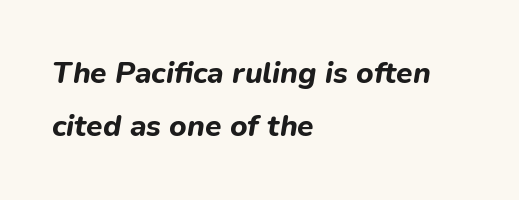
The image shows 30 px bold type, italic (leaning right); set left-aligned, line spacing 1.78x, normal letter spacing, not underlined; low stroke contrast and a medium x-height.
